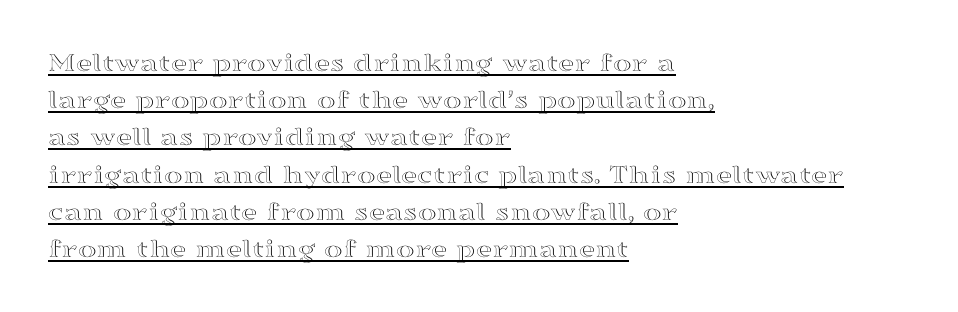
{"italic": "no", "width": "wide", "x_height": "medium", "monospaced": "no", "underline": "yes", "align": "left", "line_spacing": "normal", "line_spacing_ratio": 1.33, "letter_spacing": "normal", "letter_spacing_em": 0.0, "glyph_px": 28}
